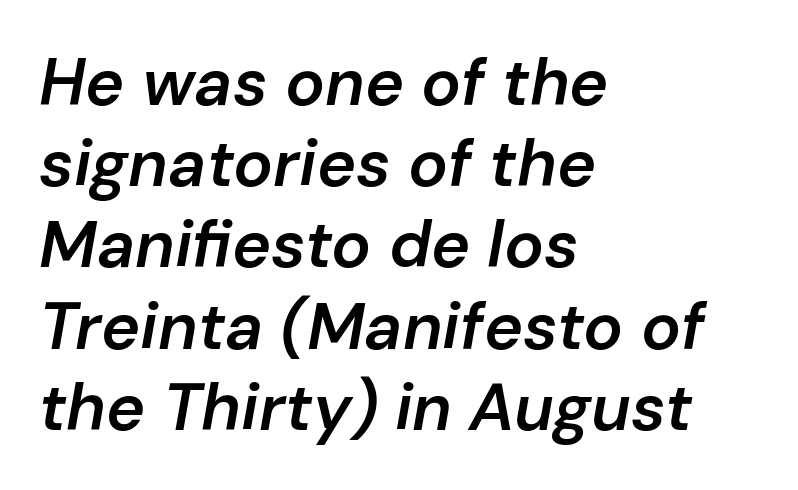
The image shows 66 px semibold type, italic (leaning right); set left-aligned, line spacing 1.23x, normal letter spacing, not underlined; low stroke contrast and a medium x-height.
